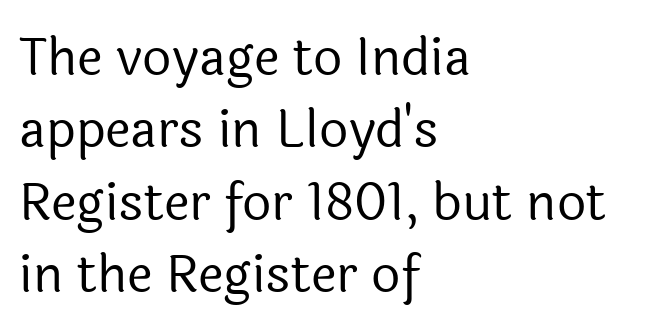
Nope, no serifs anywhere on these letters. The passage shown stacks its lines at a standard gap. Does the copy run flush right? No — it runs flush left. Spacing verdict: proportional, widths tailored to each character.
